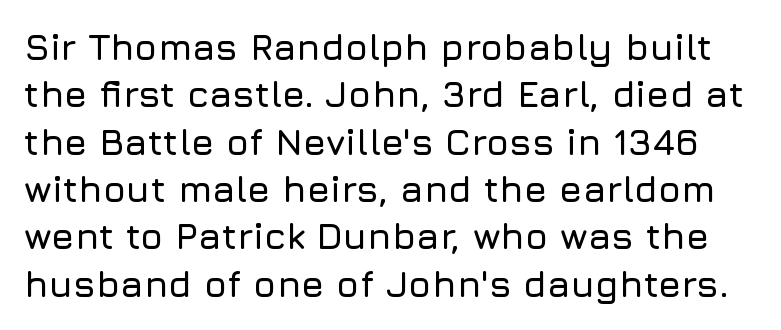
The passage shown is typed in a proportional face where columns would drift. Posture: upright roman. Reading down the column, the eye jumps a familiar distance to each next line. Descenders hang freely into open space. Characters follow at the spacing the type designer built in.
